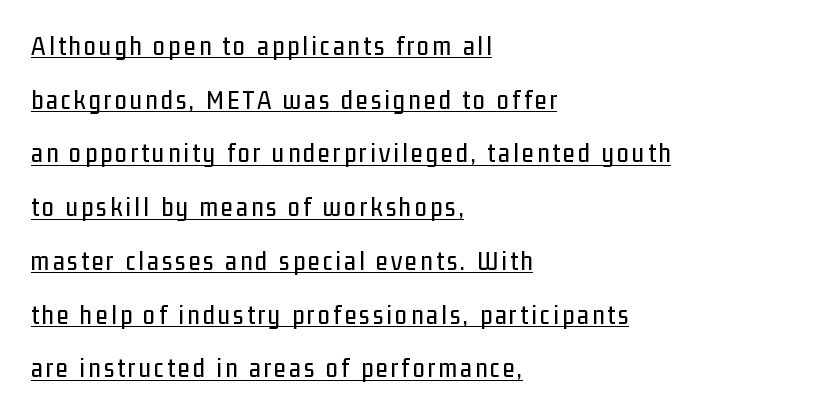
Q: Is the text italic (slanted)? A: No, it is upright.
Q: Is the text underlined? A: Yes.
Q: How is the paragraph aligned? A: Left-aligned.
Q: Is the spacing between lines tight, normal or loose? A: Loose.
